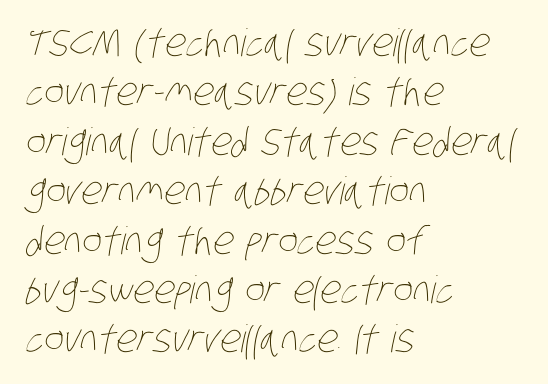
{"bold": "no", "weight": "thin", "width": "condensed", "stroke_contrast": "low", "x_height": "large", "monospaced": "no", "underline": "no", "align": "left", "line_spacing": "normal", "line_spacing_ratio": 1.3, "letter_spacing": "normal", "letter_spacing_em": 0.0, "glyph_px": 38}
